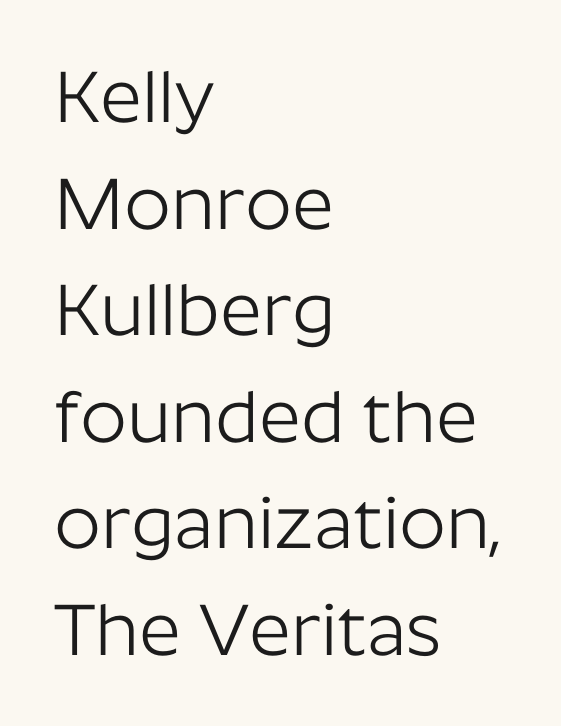
Q: Is the text bold? A: No.
Q: Is the text italic (slanted)? A: No, it is upright.
Q: Is the typeface a serif or a sans-serif typeface? A: Sans-serif.
Q: Is the text underlined? A: No.
Q: How is the paragraph aligned? A: Left-aligned.
Q: Is the spacing between letters normal or unusually wide? A: Normal.
Q: Is the spacing between lines tight, normal or loose? A: Normal.
Q: Width (condensed, normal, or wide)? A: Normal.
Q: Stroke contrast? A: Low.
Q: x-height? A: Medium.
Q: Monospaced? A: No.
